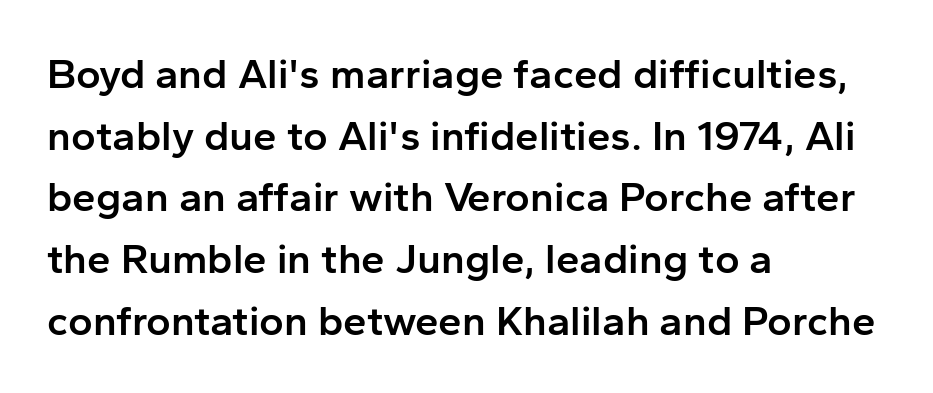
{"serif": "no", "italic": "no", "bold": "semi", "weight": "semibold", "width": "normal", "stroke_contrast": "low", "x_height": "medium", "monospaced": "no", "underline": "no", "align": "left", "line_spacing": "normal", "line_spacing_ratio": 1.47, "letter_spacing": "normal", "letter_spacing_em": 0.0, "glyph_px": 42}
